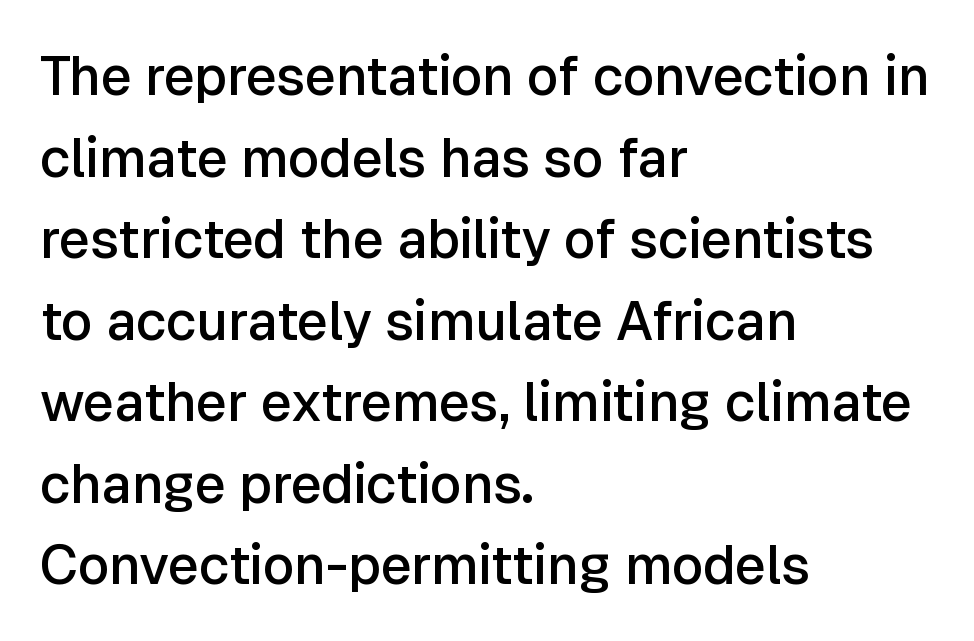
The image shows 54 px semibold sans-serif type, upright; set left-aligned, normal line spacing (1.51x), normal letter spacing, not underlined; low stroke contrast and a medium x-height.
